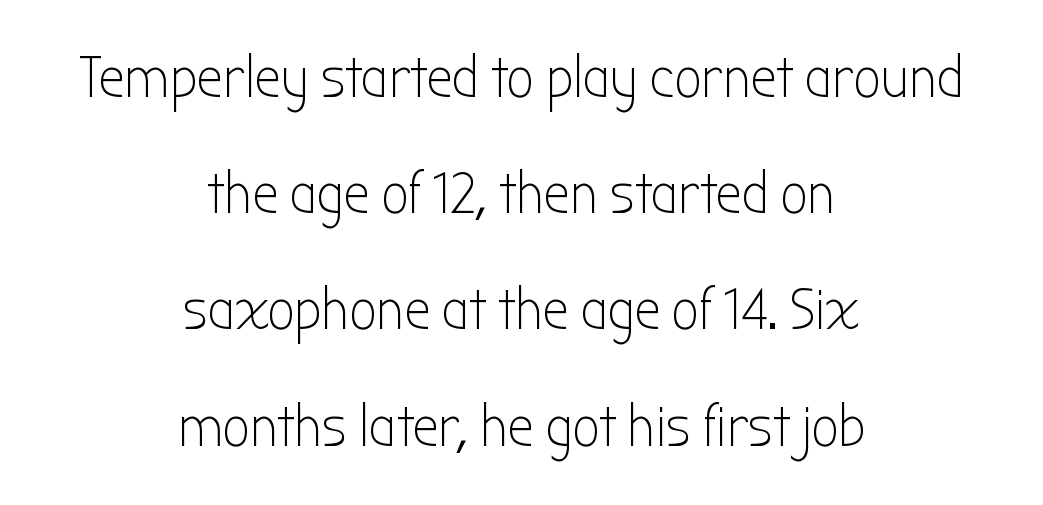
{"serif": "no", "italic": "no", "bold": "no", "weight": "light", "width": "condensed", "stroke_contrast": "low", "x_height": "medium", "monospaced": "no", "underline": "no", "align": "center", "line_spacing": "loose", "line_spacing_ratio": 1.97, "letter_spacing": "normal", "letter_spacing_em": 0.0, "glyph_px": 59}
